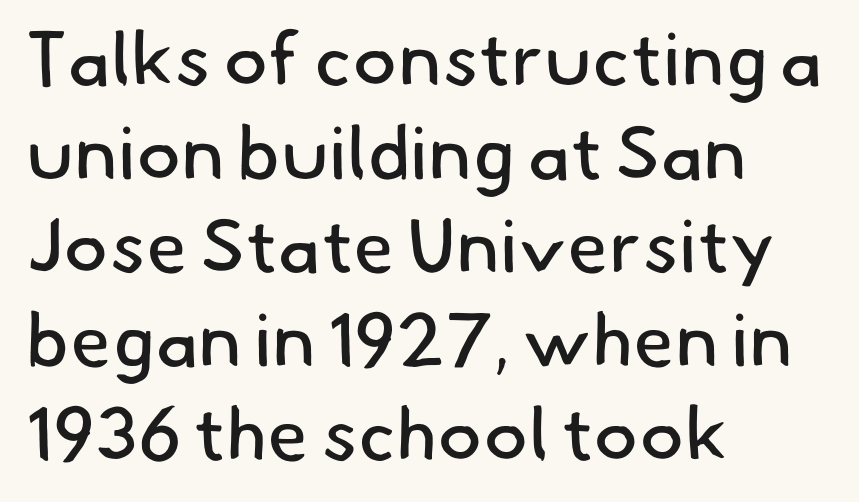
{"serif": "no", "bold": "no", "weight": "regular", "width": "normal", "stroke_contrast": "low", "x_height": "small", "monospaced": "no", "underline": "no", "align": "left", "line_spacing": "normal", "line_spacing_ratio": 1.25, "letter_spacing": "normal", "letter_spacing_em": 0.0, "glyph_px": 75}
